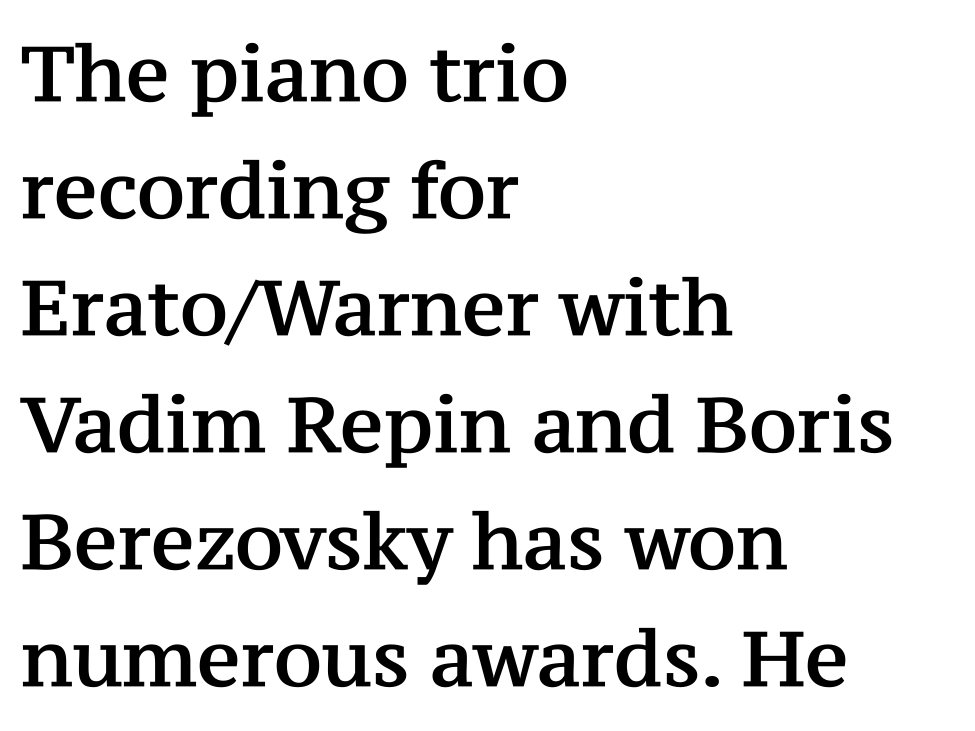
Notice how the passage keeps a crisp vertical edge on the left only. The face used here is proportionally spaced, like ordinary book or web type. This rendering leaves character spacing at its baseline value. I'd call this a serif setting — the letters wear small feet. The foot of each line stays bare and open. The type sits square on the baseline with zero lean.
